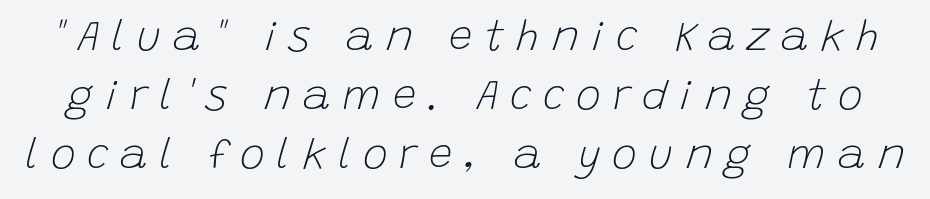
{"italic": "yes", "lean": "right", "slant_degrees": 15, "bold": "no", "weight": "light", "width": "normal", "stroke_contrast": "low", "x_height": "large", "monospaced": "no", "underline": "no", "line_spacing": "normal", "line_spacing_ratio": 1.4, "letter_spacing": "wide", "letter_spacing_em": 0.28, "glyph_px": 42}
